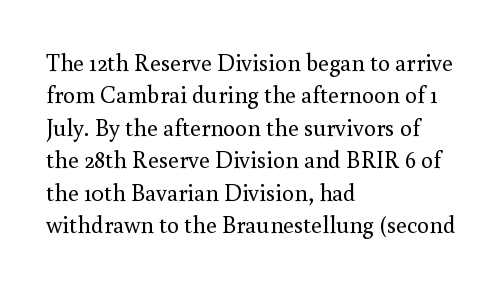
The typesetter chose a ragged-right arrangement here. In terms of letterspacing, this is plain default setting. Descenders hang freely into open space. A typesetter would call this leading conventional body-copy spacing. Stems and bowls with no extra thickness — not bold.
